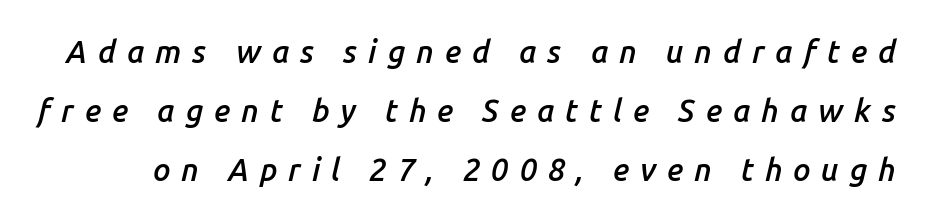
The letters advance in unequal steps, a hallmark of proportional type. Italic: yes, the glyphs are oblique. The passage shown stacks its lines with a broad gap. Each row of text sits above clean, open space. A typesetter would call this heavily tracked-out type. The glyphs have the mass of a demibold cut, below bold.
